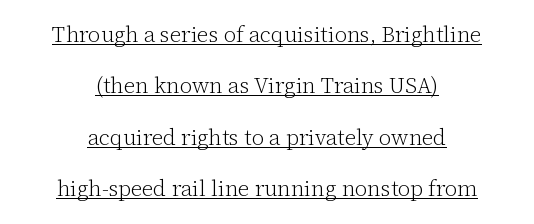
{"italic": "no", "bold": "no", "underline": "yes", "align": "center", "line_spacing": "loose", "line_spacing_ratio": 2.34, "letter_spacing": "normal", "letter_spacing_em": 0.0, "glyph_px": 22}
